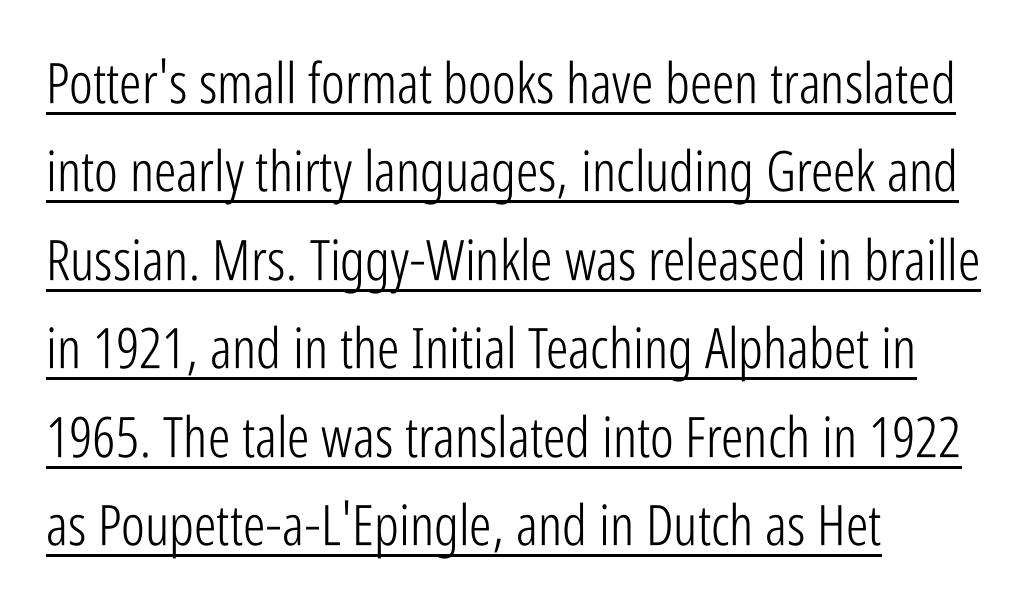
{"serif": "no", "italic": "no", "bold": "no", "weight": "light", "width": "condensed", "stroke_contrast": "low", "x_height": "medium", "monospaced": "no", "underline": "yes", "align": "left", "line_spacing": "normal", "line_spacing_ratio": 1.58, "letter_spacing": "normal", "letter_spacing_em": 0.0, "glyph_px": 56}
